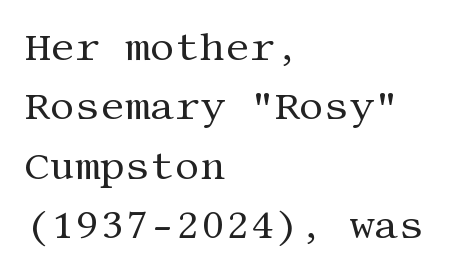
The image shows 39 px regular-weight serif type, upright; set left-aligned, normal line spacing (1.52x), normal letter spacing, not underlined; medium stroke contrast and a large x-height.
